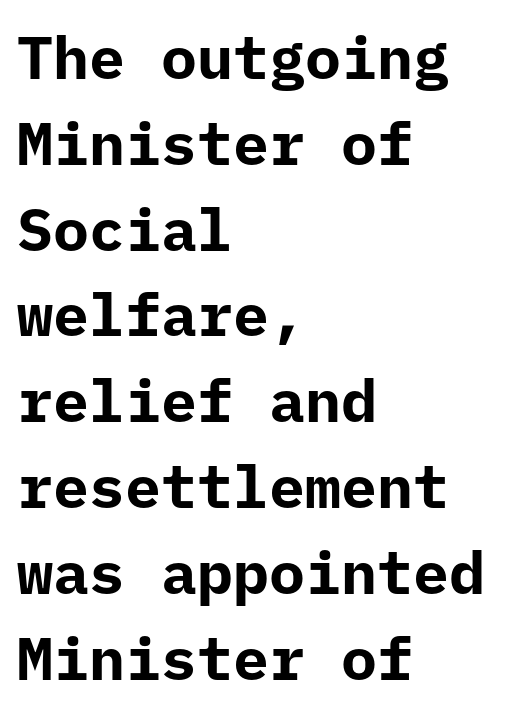
{"serif": "no", "italic": "no", "bold": "yes", "weight": "bold", "width": "normal", "stroke_contrast": "low", "x_height": "medium", "monospaced": "yes", "underline": "no", "align": "left", "line_spacing": "normal", "line_spacing_ratio": 1.43, "letter_spacing": "normal", "letter_spacing_em": 0.0, "glyph_px": 60}
